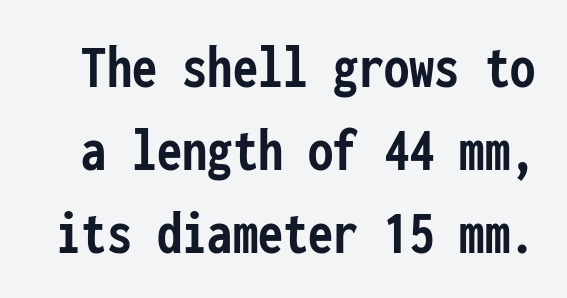
{"serif": "no", "italic": "no", "bold": "yes", "weight": "semibold", "width": "condensed", "stroke_contrast": "low", "x_height": "medium", "monospaced": "yes", "underline": "no", "line_spacing": "normal", "line_spacing_ratio": 1.32, "letter_spacing": "normal", "letter_spacing_em": 0.0, "glyph_px": 63}
